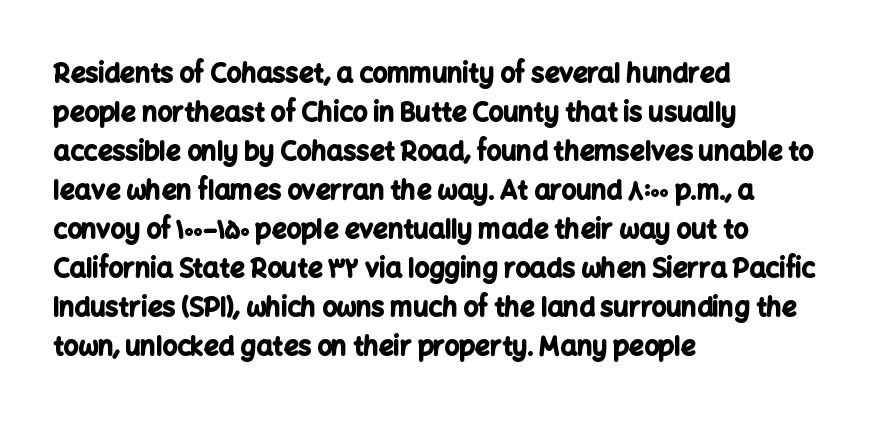
Q: Is the text bold? A: Yes.
Q: Is the text italic (slanted)? A: No, it is upright.
Q: Is the text underlined? A: No.
Q: How is the paragraph aligned? A: Left-aligned.
Q: Is the spacing between letters normal or unusually wide? A: Normal.
Q: Is the spacing between lines tight, normal or loose? A: Normal.
